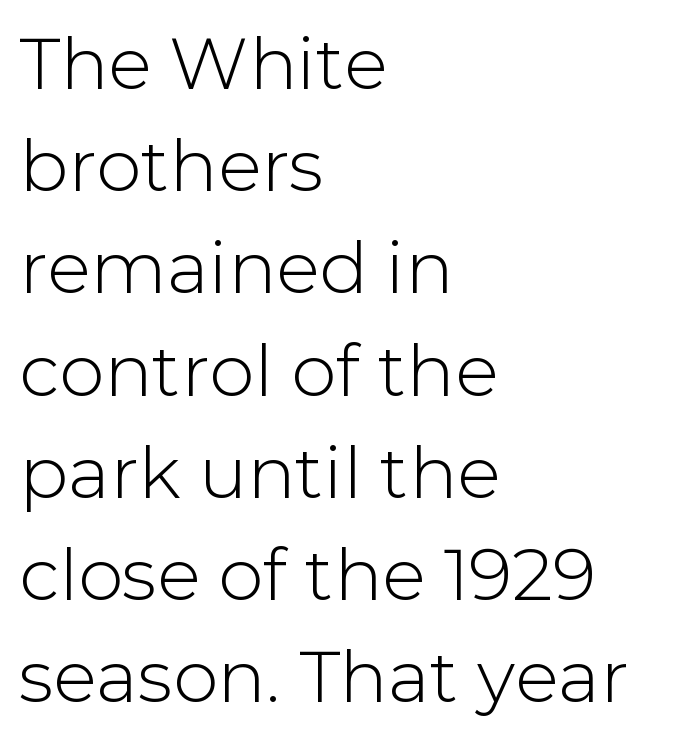
Italic: no, the glyphs are upright roman. The horizontal fit of the characters is conventional and even. Teacher's note: observe the even left margin — that is flush-left alignment. The rendering uses a moderate line-height, typical for paragraphs.
